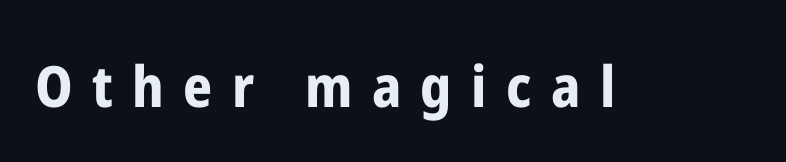
The image shows 57 px bold, condensed sans-serif type, upright; set unusually wide letter spacing (+0.34 em), not underlined; low stroke contrast and a medium x-height.
